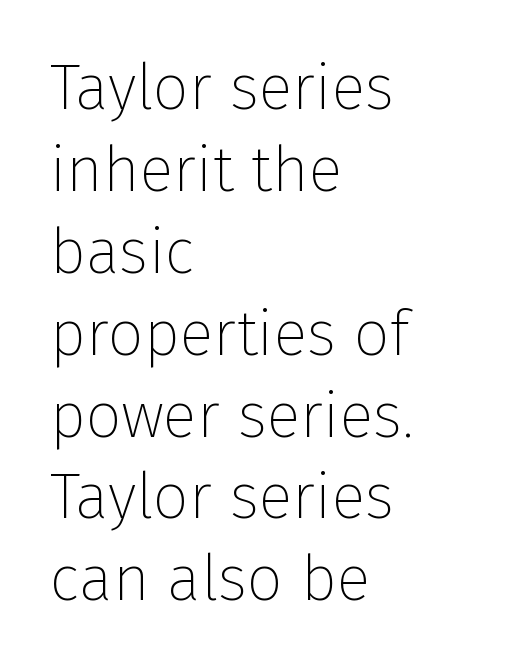
{"serif": "no", "italic": "no", "bold": "no", "weight": "thin", "width": "normal", "stroke_contrast": "low", "x_height": "medium", "monospaced": "no", "underline": "no", "align": "left", "line_spacing": "normal", "line_spacing_ratio": 1.3, "letter_spacing": "normal", "letter_spacing_em": 0.0, "glyph_px": 63}
